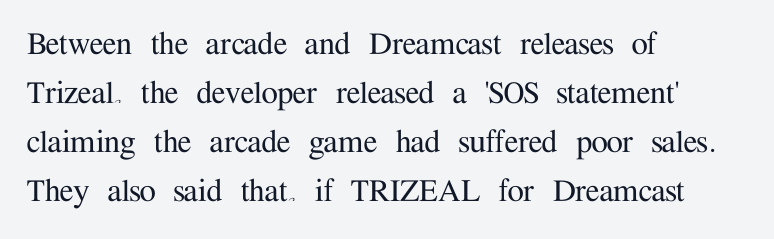
Q: Is the text italic (slanted)? A: No, it is upright.
Q: Is the typeface a serif or a sans-serif typeface? A: Serif.
Q: Is the text underlined? A: No.
Q: How is the paragraph aligned? A: Left-aligned.
Q: Is the spacing between letters normal or unusually wide? A: Normal.
Q: Is the spacing between lines tight, normal or loose? A: Normal.
Q: Width (condensed, normal, or wide)? A: Normal.
Q: Stroke contrast? A: Medium.
Q: x-height? A: Medium.
Q: Monospaced? A: No.
